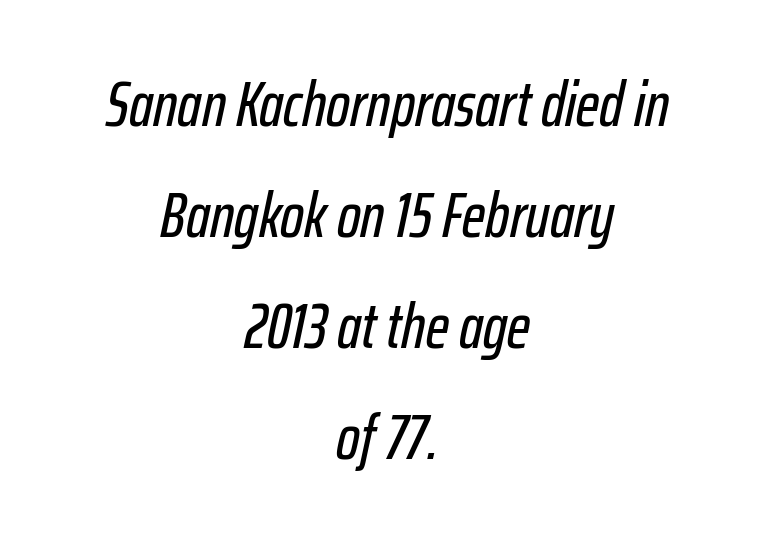
{"italic": "yes", "lean": "right", "slant_degrees": 12, "width": "condensed", "stroke_contrast": "low", "x_height": "medium", "monospaced": "no", "underline": "no", "align": "center", "line_spacing_ratio": 1.76, "letter_spacing": "normal", "letter_spacing_em": 0.0, "glyph_px": 63}
